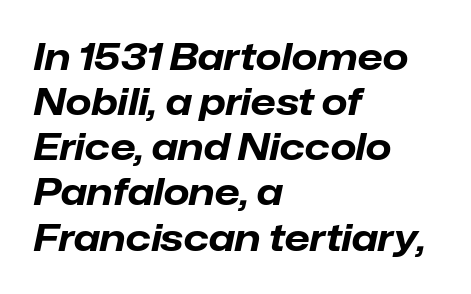
Bold? Absolutely — the strokes are thick and heavy. Note the varied advance widths — an 'i' is clearly narrower than an 'm'. The lettering tilts uniformly, giving the passage an italic look. Short and long lines alike share a common starting point at left. Each word holds together tightly as a unit, with standard inter-letter gaps.
